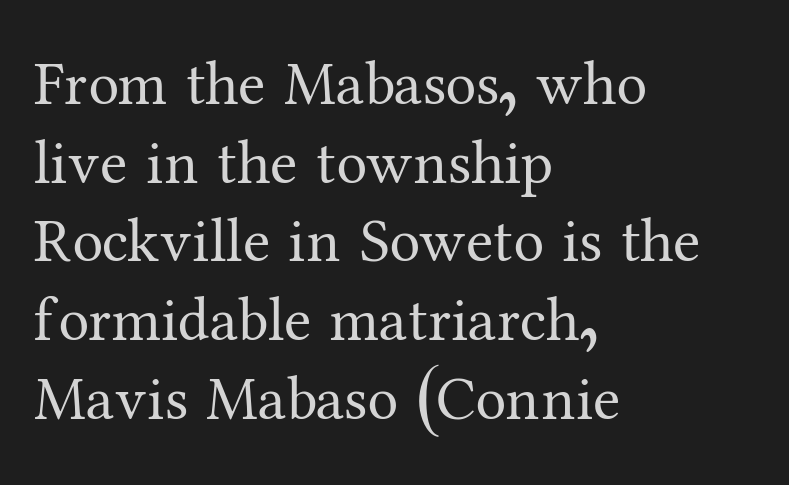
Q: Is the text bold? A: No.
Q: Is the text italic (slanted)? A: No, it is upright.
Q: Is the typeface a serif or a sans-serif typeface? A: Serif.
Q: Is the text underlined? A: No.
Q: How is the paragraph aligned? A: Left-aligned.
Q: Is the spacing between letters normal or unusually wide? A: Normal.
Q: Is the spacing between lines tight, normal or loose? A: Normal.
Q: Width (condensed, normal, or wide)? A: Normal.
Q: Stroke contrast? A: Medium.
Q: x-height? A: Medium.
Q: Monospaced? A: No.
